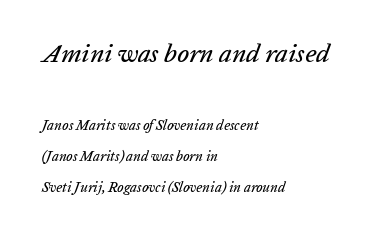
The letters are slanted; this is an italic face. Each row of text sits above clean, open space. The first block has been scaled up relative to the second. Compared with typical body copy, the letter spacing here is the same. Horizontal alignment here is leftward, the default for most running prose.
